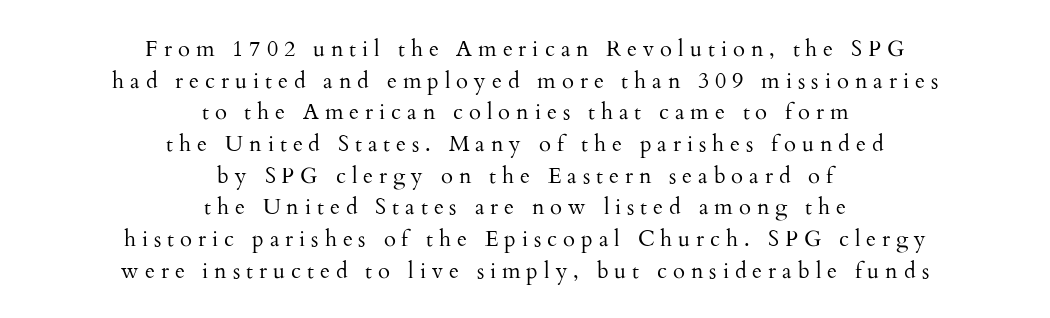
Normally led — the rows are evenly, conventionally spaced. Quick note: underline off. Weight: not bold — regular or lighter. Which margin do the lines hug? Neither — every line sits in the middle. Compared with typical body copy, the letter spacing here is much looser. Nope, not italic — everything's standing straight.
